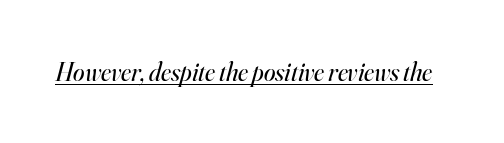
Glyph-to-glyph distance matches everyday printed text. The characters are drawn with everyday or finer stroke widths. Style check: oblique. Quick note: underline on.
